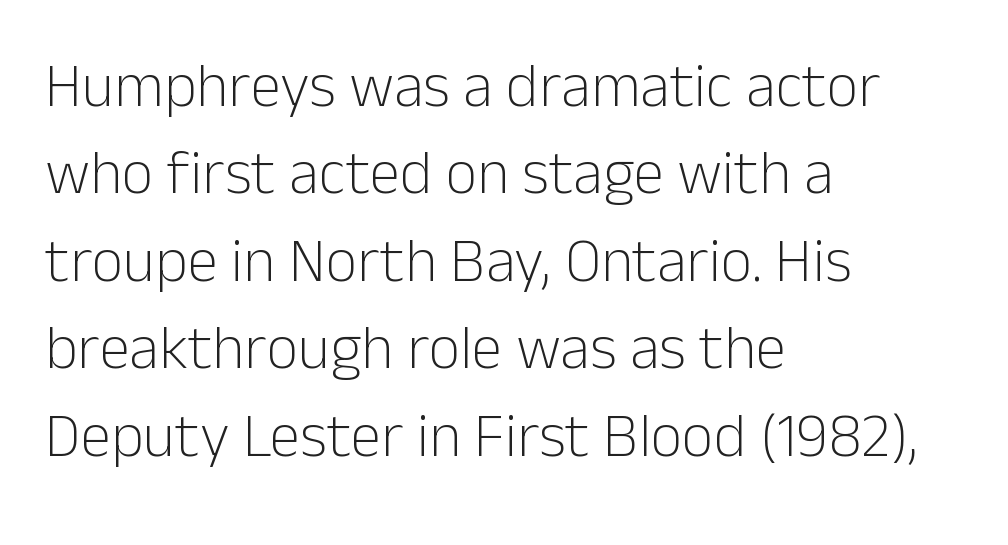
The image shows 62 px light sans-serif type, upright; set left-aligned, normal line spacing (1.41x), normal letter spacing, not underlined; low stroke contrast and a medium x-height.
